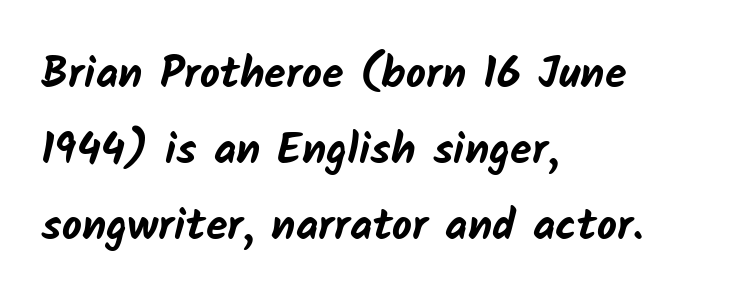
Q: Is the text bold? A: Yes.
Q: Is the typeface a serif or a sans-serif typeface? A: Sans-serif.
Q: Is the text underlined? A: No.
Q: How is the paragraph aligned? A: Left-aligned.
Q: Is the spacing between letters normal or unusually wide? A: Normal.
Q: Width (condensed, normal, or wide)? A: Normal.
Q: Stroke contrast? A: Low.
Q: x-height? A: Medium.
Q: Monospaced? A: No.
